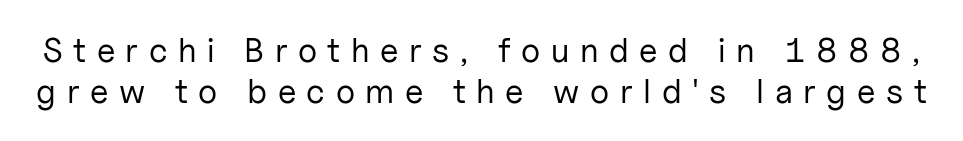
{"serif": "no", "italic": "no", "bold": "no", "weight": "regular", "width": "normal", "stroke_contrast": "low", "x_height": "medium", "monospaced": "no", "underline": "no", "line_spacing_ratio": 1.22, "letter_spacing": "wide", "letter_spacing_em": 0.31, "glyph_px": 34}
